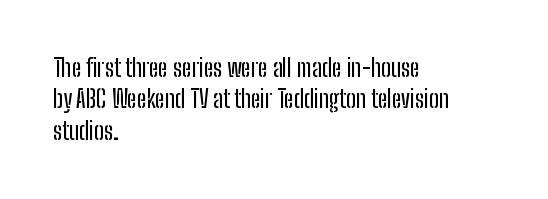
Here the glyphs are tracked normally, forming tight word shapes. Type without underlining. A roman cut, with each character standing at attention. A classic flush-left, rag-right setting is used for this passage.
